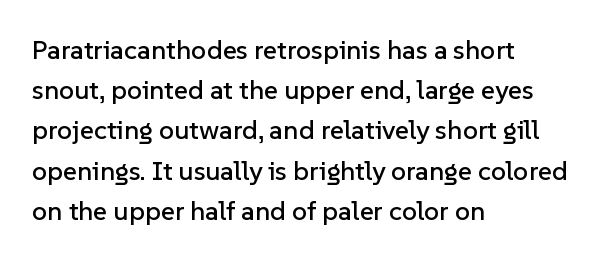
The image shows 27 px text type, upright; set left-aligned, normal line spacing (1.49x), normal letter spacing, not underlined.
